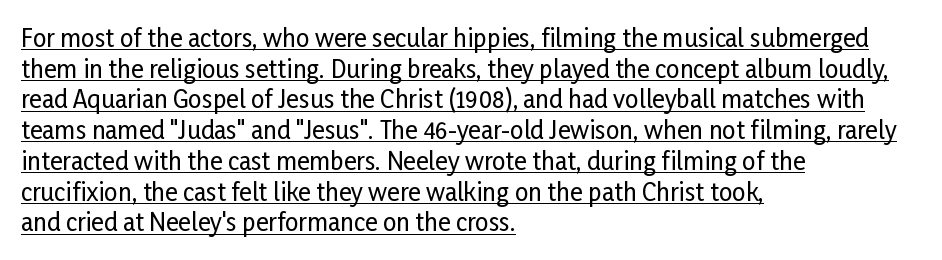
The rows are spaced the way most documents space them. The font's upright variant was chosen for this text. Line starts are locked; line ends wander. The line texture is even and compact thanks to regular tracking.
